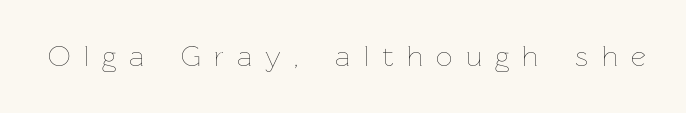
The area under the type is left untouched. The face looks like a standard text weight, possibly lighter. When letters stand straight like this, we call the style roman or upright. The letters advance in unequal steps, a hallmark of proportional type. Glyph-to-glyph distance is far greater than everyday printed text.
